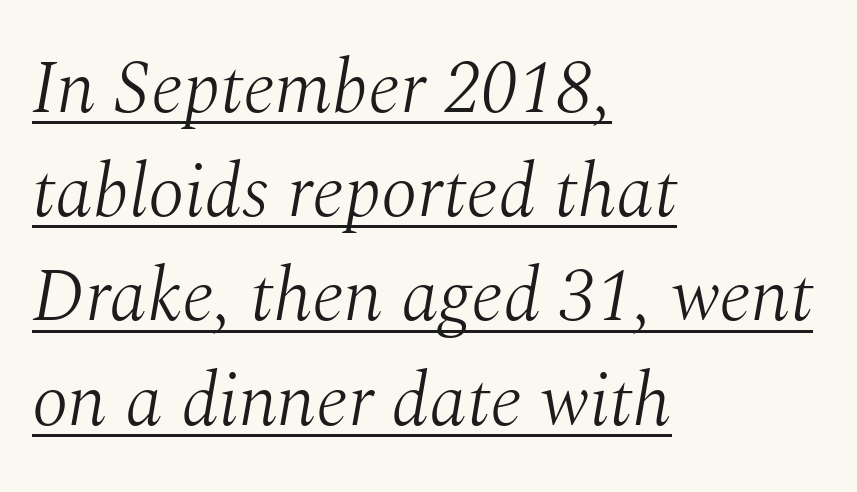
{"serif": "yes", "italic": "yes", "lean": "right", "slant_degrees": 10, "bold": "no", "weight": "light", "width": "normal", "stroke_contrast": "medium", "x_height": "medium", "monospaced": "no", "underline": "yes", "align": "left", "line_spacing": "normal", "line_spacing_ratio": 1.39, "letter_spacing": "normal", "letter_spacing_em": 0.0, "glyph_px": 75}
